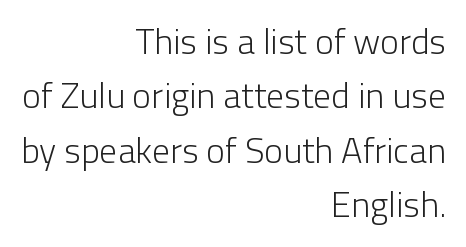
Only glyphs here, with clear space below each row. Nothing sits at the stroke ends, so this counts as sans-serif. Note the varied advance widths — an 'i' is clearly narrower than an 'm'. Observe the ordinary spacing: letters are neighbours, not strangers.
